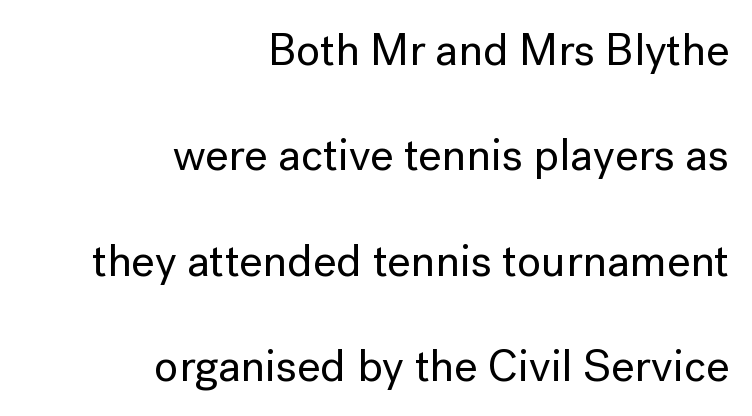
The image shows 45 px sans-serif type, upright; set right-aligned, loose line spacing (2.34x), normal letter spacing, not underlined; low stroke contrast and a medium x-height.
